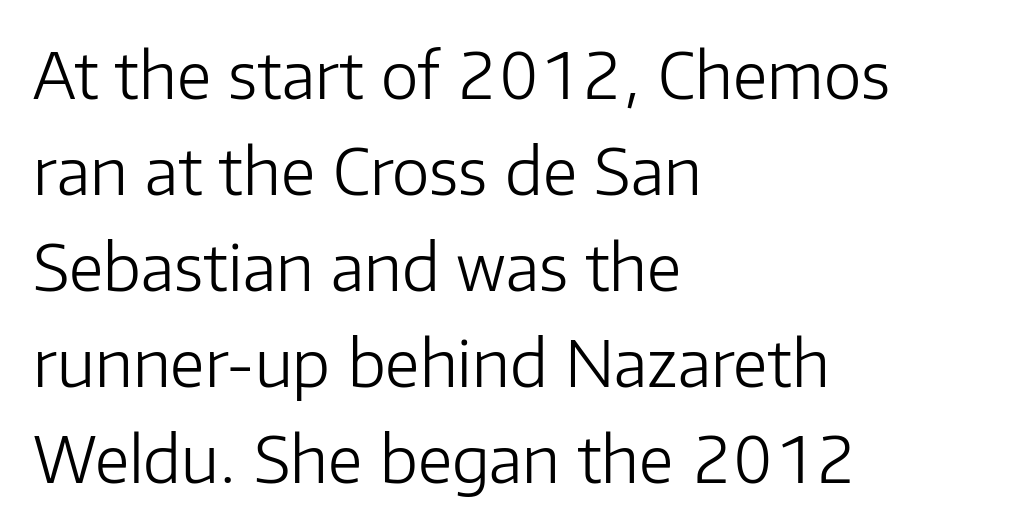
The passage shown is typed in a proportional face where columns would drift. The ragged edge is on the right, which tells us the setting is flush left. Glyph-to-glyph distance matches everyday printed text. Font category for this specimen: sans-serif. Notice how descenders clear the ascenders below comfortably — that's standard leading. Compared with a typical body face, this is equally light or lighter still.
